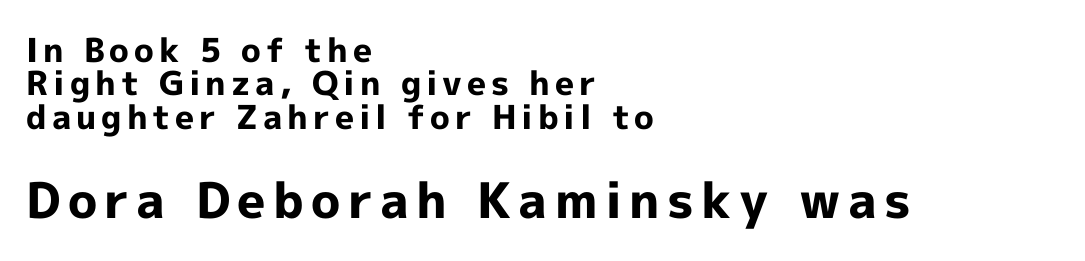
Character widths vary here, with narrow letters taking less room than wide ones. The passage shown begins with its smaller block and ends with its larger one. Ordinary non-slanted type is in use. Compared with typical paragraphs, the rows here are closer together.
